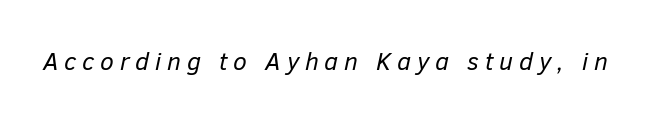
{"italic": "yes", "lean": "right", "slant_degrees": 12, "bold": "no", "underline": "no", "letter_spacing": "wide", "letter_spacing_em": 0.23, "glyph_px": 25}
